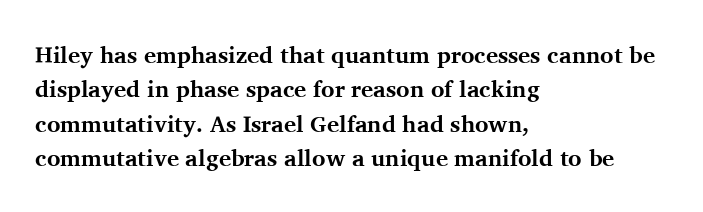
Q: Is the text bold? A: Yes.
Q: Is the text italic (slanted)? A: No, it is upright.
Q: Is the text underlined? A: No.
Q: How is the paragraph aligned? A: Left-aligned.
Q: Is the spacing between letters normal or unusually wide? A: Normal.
Q: Is the spacing between lines tight, normal or loose? A: Normal.
